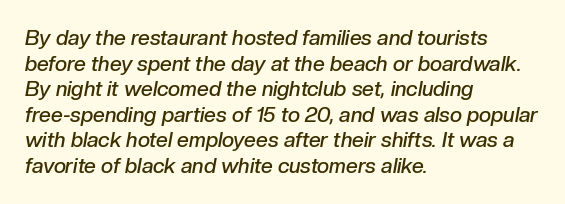
{"italic": "yes", "lean": "right", "slant_degrees": 10, "bold": "semi", "underline": "no", "align": "left", "line_spacing_ratio": 1.22, "letter_spacing": "normal", "letter_spacing_em": 0.0, "glyph_px": 21}
